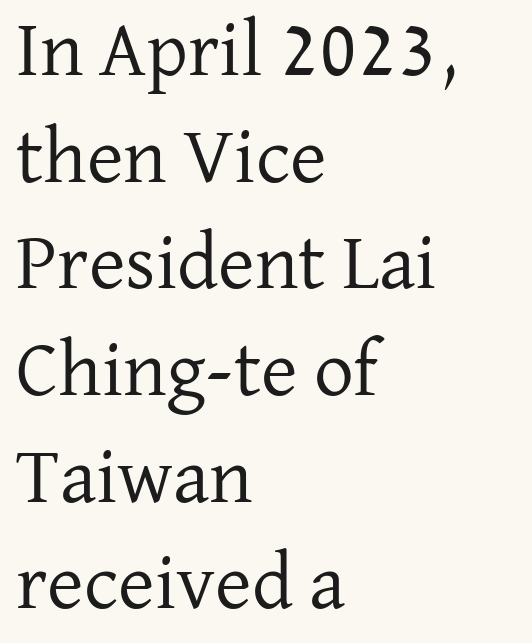
Each stroke keeps to a modest, everyday thickness or less. Compared with typical paragraphs, the rows here are spaced about the same. This sample has the flowing, uneven cadence of proportional lettering. Here the glyphs are tracked normally, forming tight word shapes. The letters stand upright; this is a roman face.
